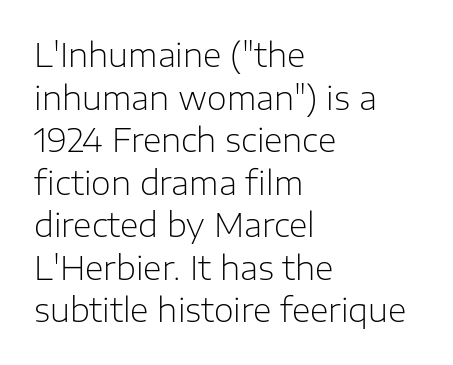
{"serif": "no", "italic": "no", "bold": "no", "weight": "light", "width": "normal", "stroke_contrast": "low", "x_height": "medium", "monospaced": "no", "underline": "no", "align": "left", "line_spacing": "normal", "line_spacing_ratio": 1.33, "letter_spacing": "normal", "letter_spacing_em": 0.0, "glyph_px": 32}
